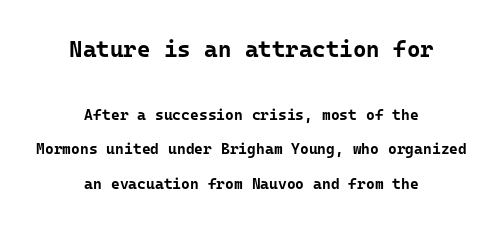
Q: Is the text bold? A: Yes.
Q: Is the text italic (slanted)? A: No, it is upright.
Q: Is the text underlined? A: No.
Q: How is the paragraph aligned? A: Centered.
Q: Is the spacing between letters normal or unusually wide? A: Normal.
Q: Is the spacing between lines tight, normal or loose? A: Loose.
Q: Which block of text is set in a larger size, the first (top) or the second (bottom)? A: The first (top) one.
